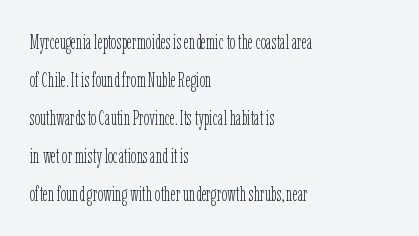
{"italic": "no", "bold": "no", "underline": "no", "align": "left", "line_spacing": "loose", "line_spacing_ratio": 1.9, "letter_spacing": "normal", "letter_spacing_em": 0.0, "glyph_px": 20}
